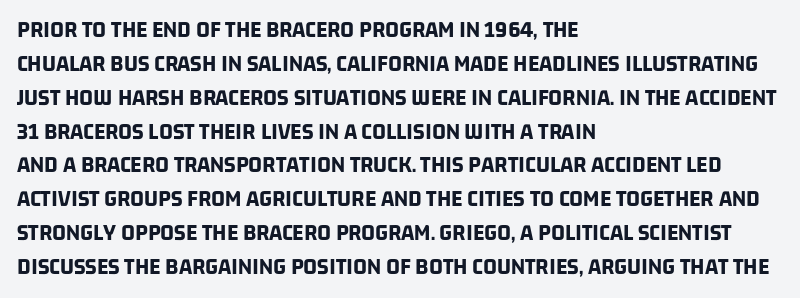
{"bold": "yes", "underline": "no", "align": "left", "line_spacing": "normal", "line_spacing_ratio": 1.41, "letter_spacing": "normal", "letter_spacing_em": 0.0, "glyph_px": 24}
